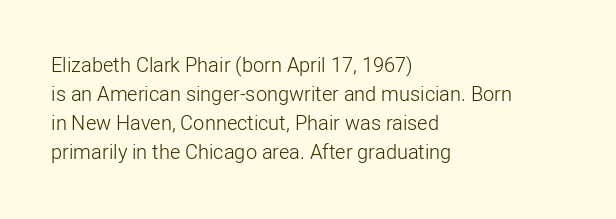
{"italic": "no", "bold": "no", "underline": "no", "align": "left", "line_spacing": "normal", "line_spacing_ratio": 1.45, "letter_spacing": "normal", "letter_spacing_em": 0.0, "glyph_px": 20}
